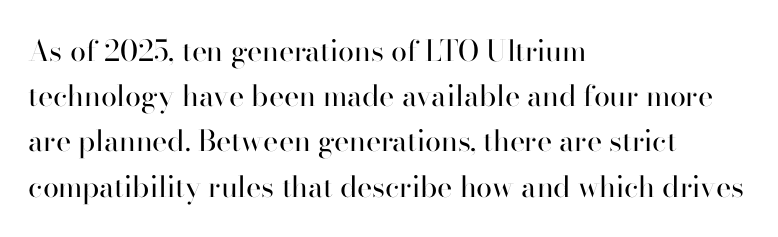
The image shows 29 px regular-weight sans-serif type, upright; set left-aligned, normal line spacing (1.56x), normal letter spacing, not underlined; high stroke contrast and a small x-height.
